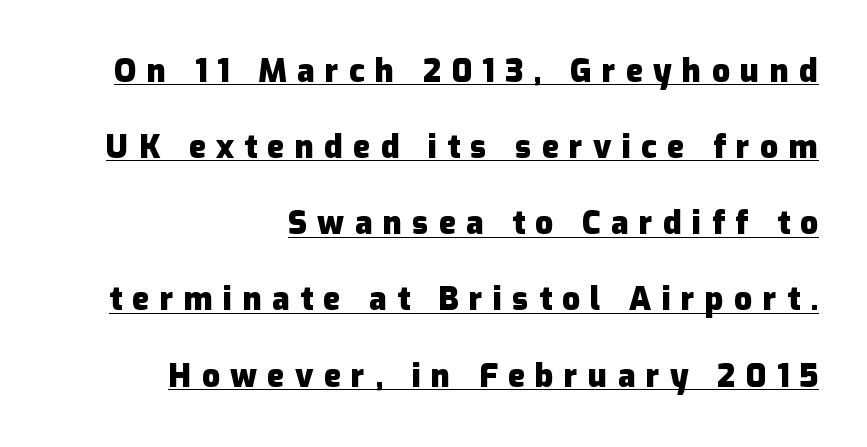
The image shows 32 px heavy sans-serif type, upright; set right-aligned, loose line spacing (2.38x), unusually wide letter spacing (+0.32 em), underlined; low stroke contrast and a medium x-height.
